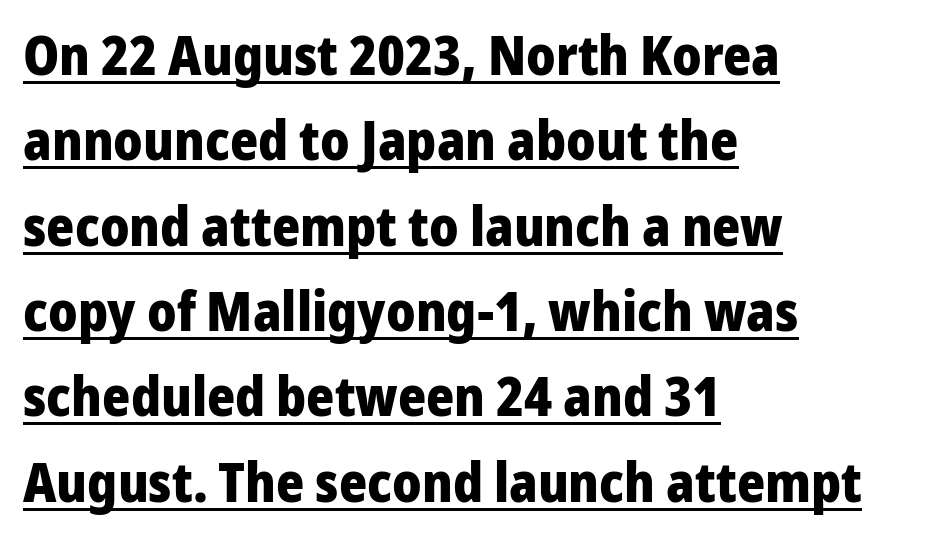
Emphasis is given by a line drawn under the lettering. Where is the straight margin? On the left. Notice how thick the strokes are: this is what a full bold looks like. Inter-character spacing is left at the font's built-in metrics. If you measured baseline to baseline, you'd find a middling distance. The lettering holds an erect, upright posture throughout.
